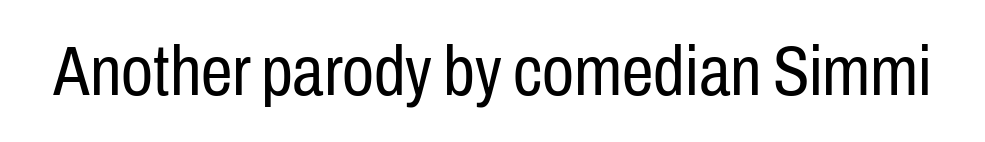
Type style note: lacks serifs. Caption: standard tracking, unaltered. When letters stand straight like this, we call the style roman or upright. A quiet, ordinary-to-light weight characterises the typeface. Here the designer chose a conventional face with non-uniform glyph widths.
